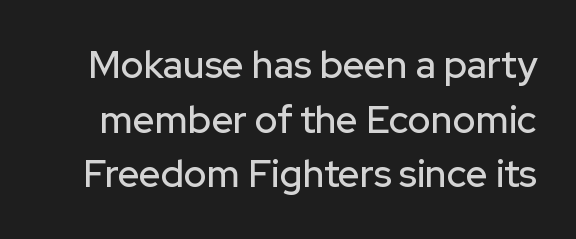
The image shows 38 px sans-serif type, upright; set normal line spacing (1.44x), normal letter spacing, not underlined; low stroke contrast and a medium x-height.
